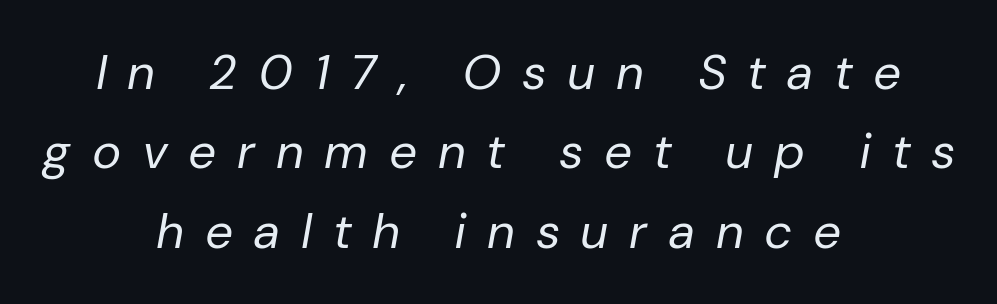
{"italic": "yes", "lean": "right", "slant_degrees": 10, "bold": "no", "weight": "regular", "width": "normal", "stroke_contrast": "low", "x_height": "medium", "monospaced": "no", "underline": "no", "align": "center", "line_spacing": "normal", "line_spacing_ratio": 1.62, "letter_spacing": "wide", "letter_spacing_em": 0.46, "glyph_px": 49}
